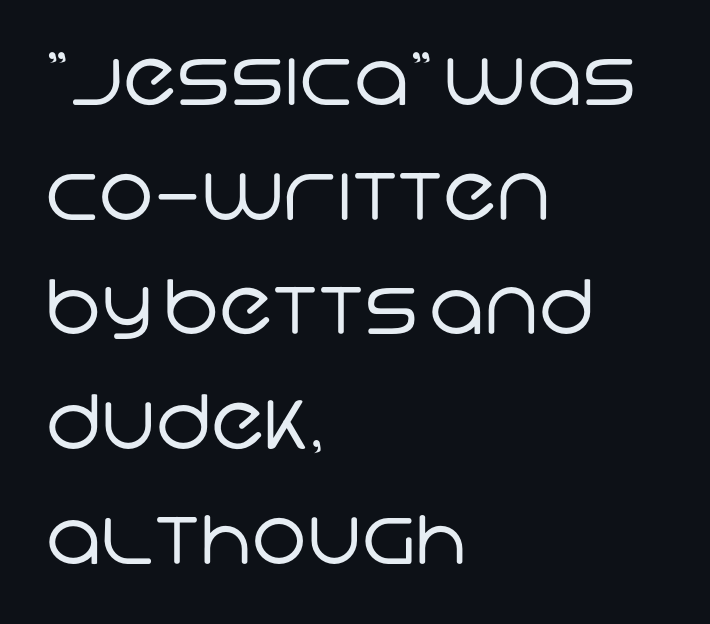
Is this a fixed-width face? No — the glyphs have proportional, varying widths. Compared with typical paragraphs, the rows here are spaced about the same. No feet cap the strokes, marking this as sans-serif type. Weight: not bold — regular or lighter. The gaps between neighbouring characters are ordinary and unremarkable.
